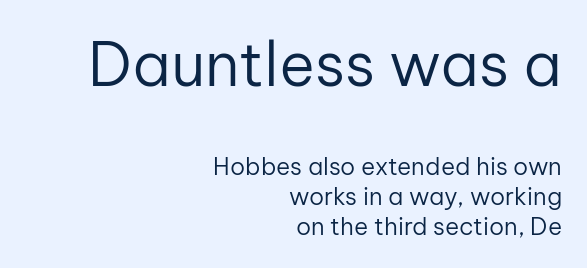
The image shows 61 px regular-weight sans-serif type, upright; set right-aligned, normal line spacing (1.26x), normal letter spacing, not underlined; the first (top) block is 2.54x larger; low stroke contrast and a medium x-height.
